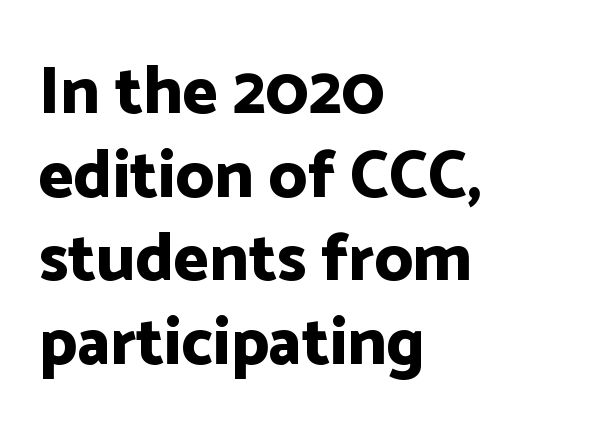
The image shows 67 px bold sans-serif type, upright; set left-aligned, normal line spacing (1.25x), normal letter spacing, not underlined; low stroke contrast and a medium x-height.
